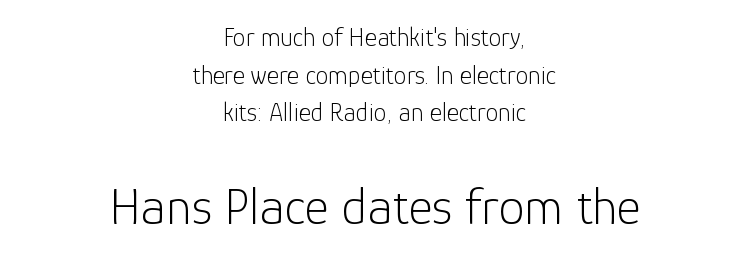
{"serif": "no", "italic": "no", "bold": "no", "weight": "light", "width": "normal", "stroke_contrast": "low", "x_height": "medium", "monospaced": "no", "underline": "no", "align": "center", "line_spacing": "normal", "line_spacing_ratio": 1.45, "letter_spacing": "normal", "letter_spacing_em": 0.0, "larger_block": "second", "size_ratio": 2.0, "glyph_px": 52}
